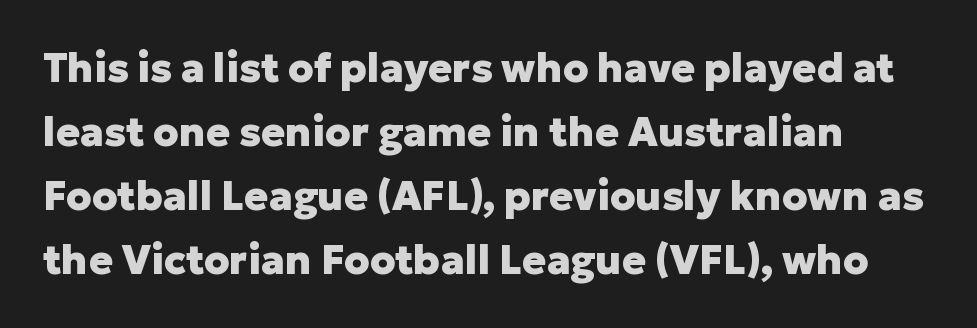
The image shows 40 px heavy sans-serif type, upright; set left-aligned, normal line spacing (1.6x), normal letter spacing, not underlined; low stroke contrast and a medium x-height.
